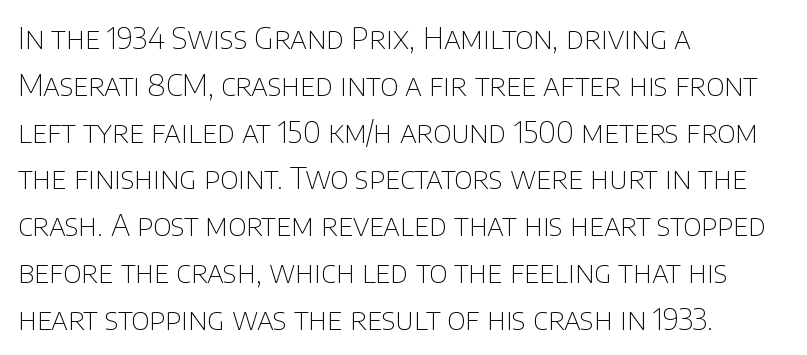
Q: Is the text bold? A: No.
Q: Is the text italic (slanted)? A: No, it is upright.
Q: Is the typeface a serif or a sans-serif typeface? A: Sans-serif.
Q: Is the text underlined? A: No.
Q: How is the paragraph aligned? A: Left-aligned.
Q: Is the spacing between letters normal or unusually wide? A: Normal.
Q: Is the spacing between lines tight, normal or loose? A: Normal.
Q: Width (condensed, normal, or wide)? A: Normal.
Q: Stroke contrast? A: Low.
Q: x-height? A: Large.
Q: Monospaced? A: No.
